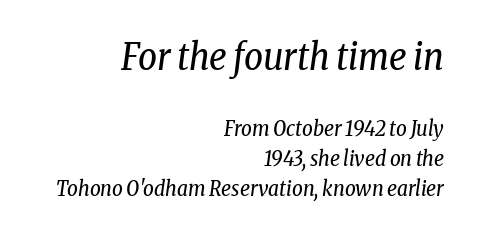
The image shows 37 px regular-weight, condensed serif type, italic (leaning right); set right-aligned, normal line spacing (1.42x), normal letter spacing, not underlined; the first (top) block is 1.76x larger; low stroke contrast and a medium x-height.
